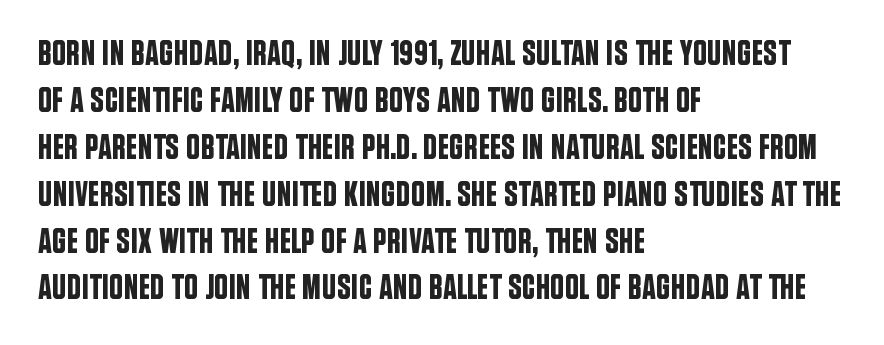
Quick note: underline off. Is there any slant? The stems are plumb. Caption: multi-line text, flush left, ragged right. Notice how descenders clear the ascenders below comfortably — that's standard leading.
